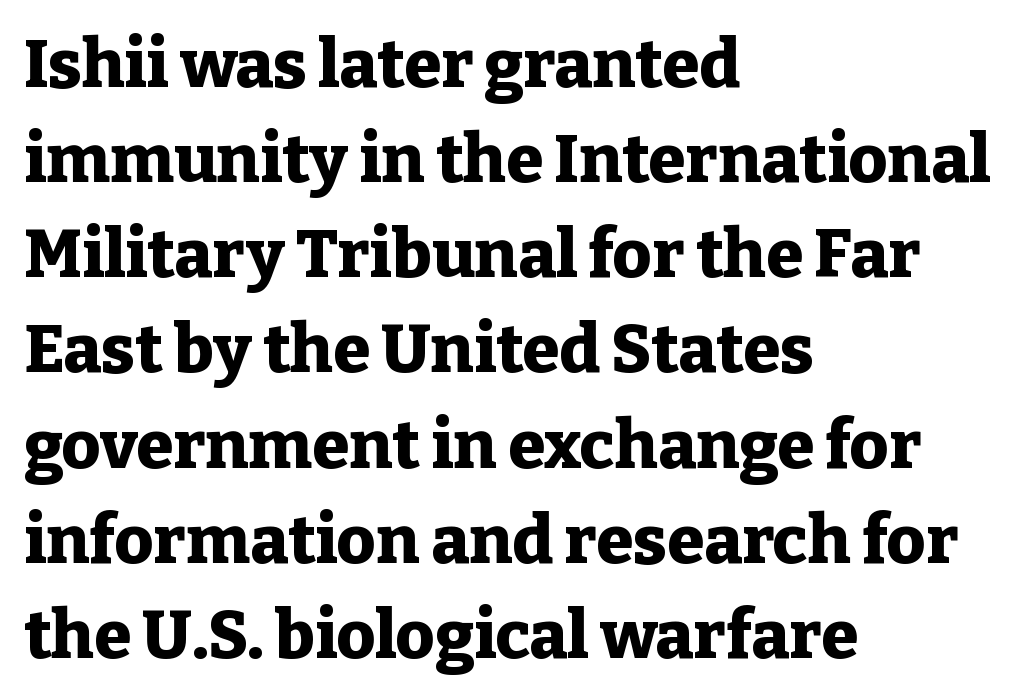
The glyphs have the mass of a bold cut. Varying glyph widths throughout — classic text-font behaviour. Is the block centered? No — it sits flush against the left margin. A roman cut, with each character standing at attention. A clean baseline with only descenders dipping below it.
